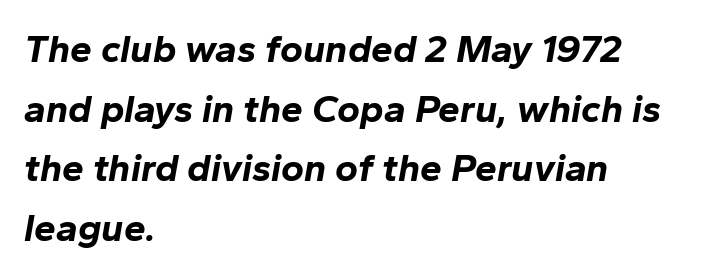
{"italic": "yes", "lean": "right", "slant_degrees": 10, "bold": "yes", "weight": "bold", "width": "normal", "stroke_contrast": "low", "x_height": "medium", "monospaced": "no", "underline": "no", "align": "left", "line_spacing": "normal", "line_spacing_ratio": 1.53, "letter_spacing": "normal", "letter_spacing_em": 0.0, "glyph_px": 39}
